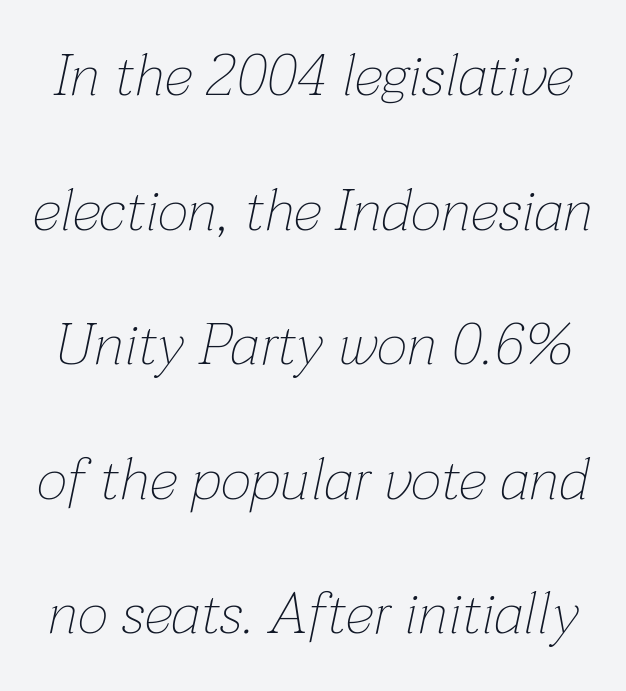
{"italic": "yes", "lean": "right", "slant_degrees": 12, "bold": "no", "weight": "thin", "width": "normal", "stroke_contrast": "low", "x_height": "medium", "monospaced": "no", "underline": "no", "line_spacing": "loose", "line_spacing_ratio": 2.28, "letter_spacing": "normal", "letter_spacing_em": 0.0, "glyph_px": 59}
